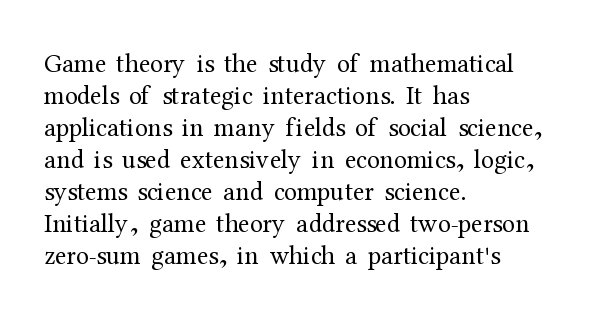
Q: Is the text bold? A: No.
Q: Is the text italic (slanted)? A: No, it is upright.
Q: Is the text underlined? A: No.
Q: How is the paragraph aligned? A: Left-aligned.
Q: Is the spacing between letters normal or unusually wide? A: Normal.
